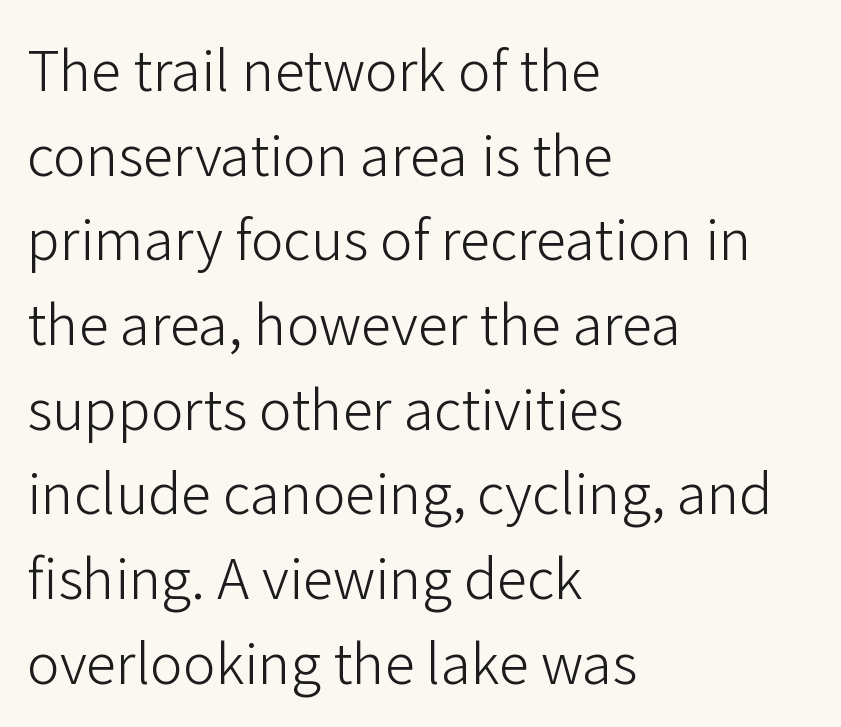
{"serif": "no", "italic": "no", "bold": "no", "weight": "light", "width": "normal", "stroke_contrast": "low", "x_height": "medium", "monospaced": "no", "underline": "no", "align": "left", "line_spacing": "normal", "line_spacing_ratio": 1.54, "letter_spacing": "normal", "letter_spacing_em": 0.0, "glyph_px": 55}
